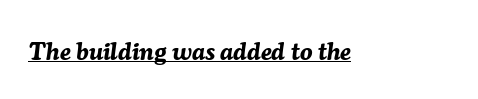
Notice how thick the strokes are: this is what a full bold looks like. Compared with ordinary roman type, these characters are visibly tilted. Beneath each row of characters lies a ruled line. Caption: standard tracking, unaltered.
